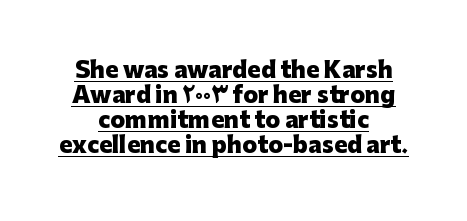
The image shows 22 px bold type, upright; set tight line spacing (1.14x), normal letter spacing, underlined.
